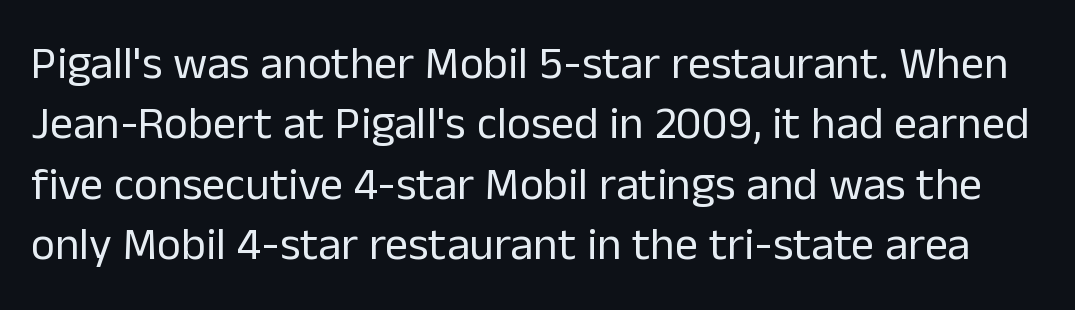
These lines sit exactly where default settings would place them. No extra tracking has been applied to these lines. Type style note: lacks serifs. Vertical strokes here are truly vertical. Each letter keeps its own natural width here, so spacing adapts to shape. Honestly, there is no underline to notice here at all.
